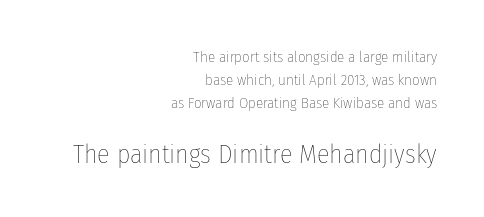
The image shows 26 px text type, upright; set right-aligned, normal line spacing (1.55x), normal letter spacing, not underlined; the second (bottom) block is 1.73x larger.
